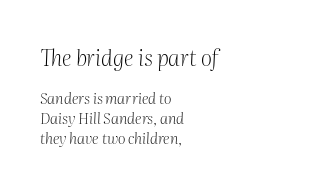
{"italic": "yes", "lean": "right", "slant_degrees": 2, "bold": "no", "underline": "no", "align": "left", "line_spacing": "normal", "line_spacing_ratio": 1.31, "letter_spacing": "normal", "letter_spacing_em": 0.0, "larger_block": "first", "size_ratio": 1.47, "glyph_px": 22}
